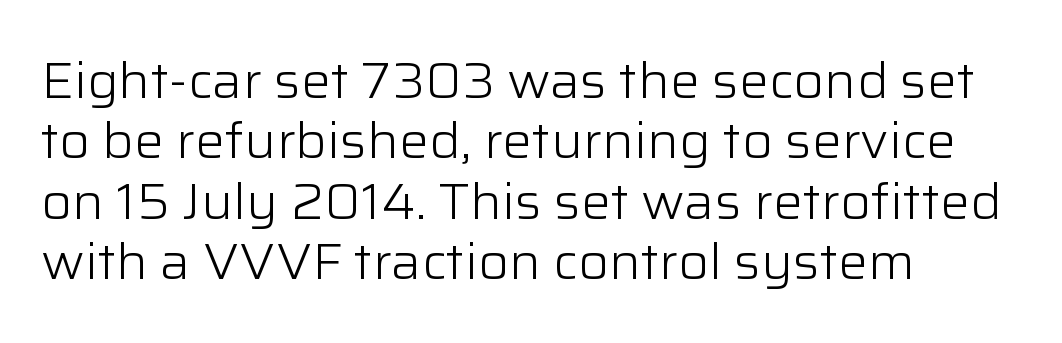
{"serif": "no", "italic": "no", "bold": "no", "weight": "light", "width": "normal", "stroke_contrast": "low", "x_height": "medium", "monospaced": "no", "underline": "no", "align": "left", "line_spacing_ratio": 1.21, "letter_spacing": "normal", "letter_spacing_em": 0.0, "glyph_px": 50}
